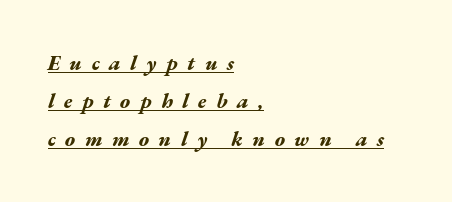
Q: Is the text bold? A: Yes.
Q: Is the text italic (slanted)? A: Yes, it leans right by about 17 degrees.
Q: Is the text underlined? A: Yes.
Q: How is the paragraph aligned? A: Left-aligned.
Q: Is the spacing between letters normal or unusually wide? A: Unusually wide.
